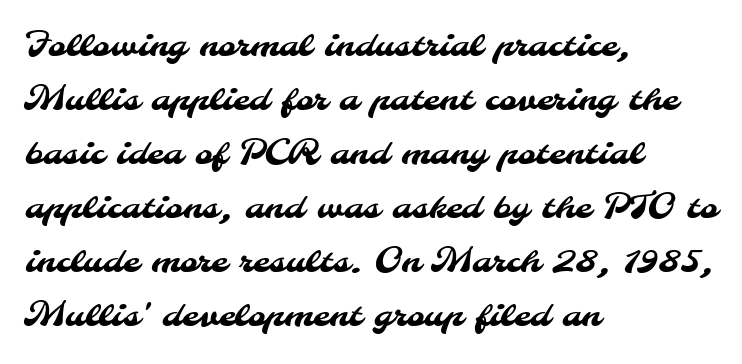
{"serif": "no", "width": "normal", "stroke_contrast": "medium", "x_height": "small", "monospaced": "no", "underline": "no", "align": "left", "line_spacing": "normal", "line_spacing_ratio": 1.59, "letter_spacing": "normal", "letter_spacing_em": 0.0, "glyph_px": 34}
